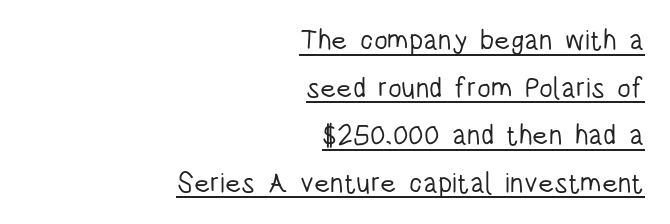
The image shows 28 px light, condensed sans-serif type, upright; set right-aligned, normal line spacing (1.7x), normal letter spacing, underlined; low stroke contrast and a large x-height.
